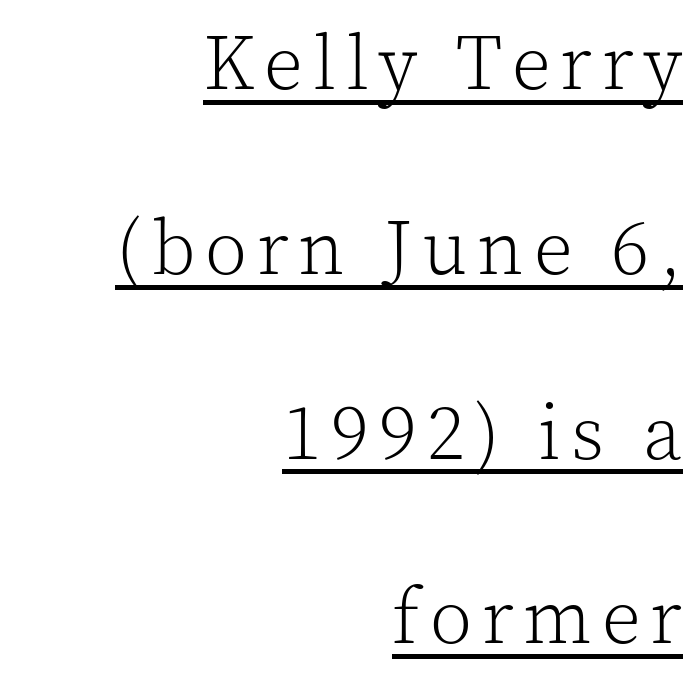
The lettering is marked with a stroke running underneath it. Serifs: yes, visible at the terminals of the letterforms. One-word summary of the alignment: right. Quick note: not italic, upright. Airy leading. Each letter keeps its own natural width here, so spacing adapts to shape.
